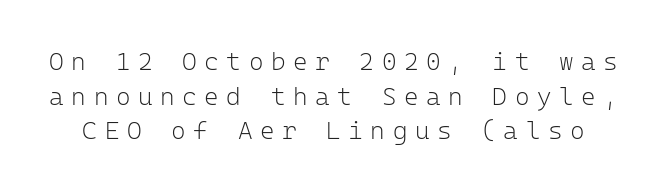
The rendering inserts visible extra space after every character. The axis of the letterforms is exactly vertical. The weight would be labelled regular, book, light, or lighter still. The foot of each line stays bare and open.
